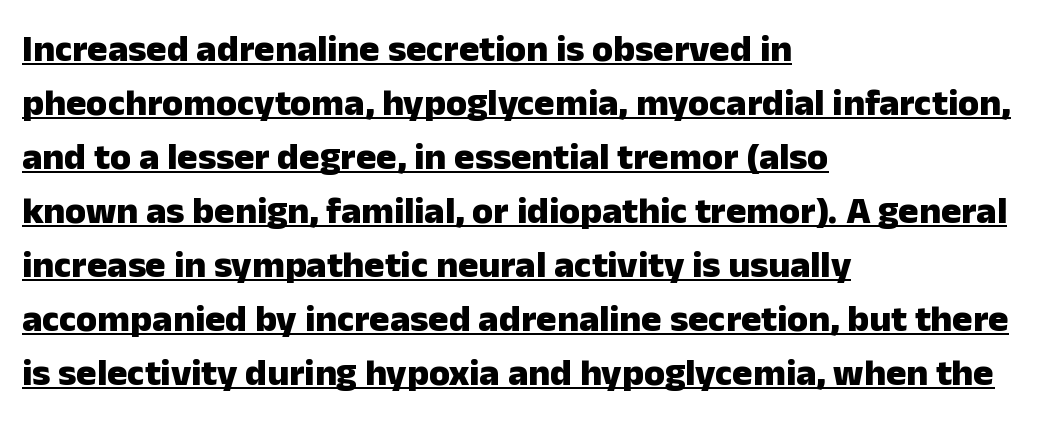
The image shows 38 px heavy sans-serif type, upright; set left-aligned, normal line spacing (1.42x), normal letter spacing, underlined; low stroke contrast and a medium x-height.
